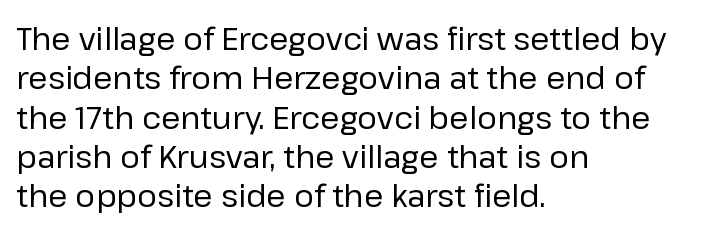
Q: Is the text bold? A: No.
Q: Is the text italic (slanted)? A: No, it is upright.
Q: Is the typeface a serif or a sans-serif typeface? A: Sans-serif.
Q: Is the text underlined? A: No.
Q: How is the paragraph aligned? A: Left-aligned.
Q: Is the spacing between letters normal or unusually wide? A: Normal.
Q: Is the spacing between lines tight, normal or loose? A: Normal.
Q: Width (condensed, normal, or wide)? A: Normal.
Q: Stroke contrast? A: Low.
Q: x-height? A: Medium.
Q: Monospaced? A: No.
